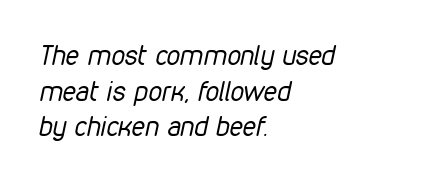
{"italic": "yes", "lean": "right", "slant_degrees": 12, "bold": "no", "underline": "no", "align": "left", "line_spacing": "normal", "line_spacing_ratio": 1.32, "letter_spacing": "normal", "letter_spacing_em": 0.0, "glyph_px": 27}
